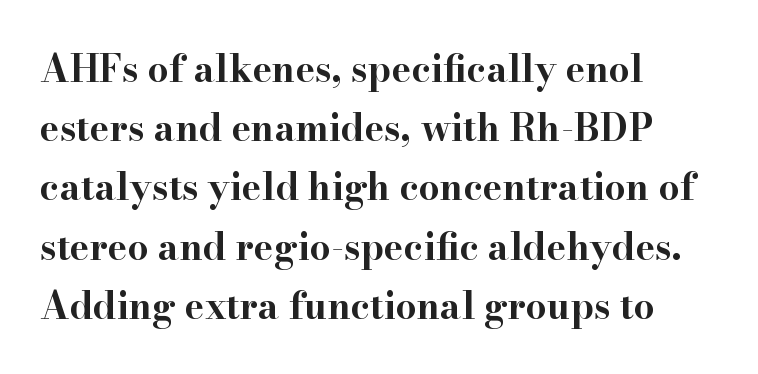
The image shows 37 px bold, wide serif type, upright; set left-aligned, normal line spacing (1.6x), normal letter spacing, not underlined; high stroke contrast and a small x-height.
